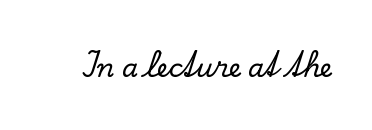
Descenders are the only things crossing below the line. The line texture is even and compact thanks to regular tracking.
